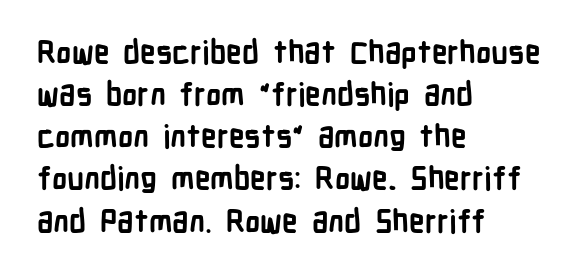
Is the type bold? Yes — the strokes are clearly thick and heavy. Has an underline been added? It has not. Is this a fixed-width face? No — the glyphs have proportional, varying widths. The type family on display is of the sans-serif kind. Is there any slant? The stems are plumb.
